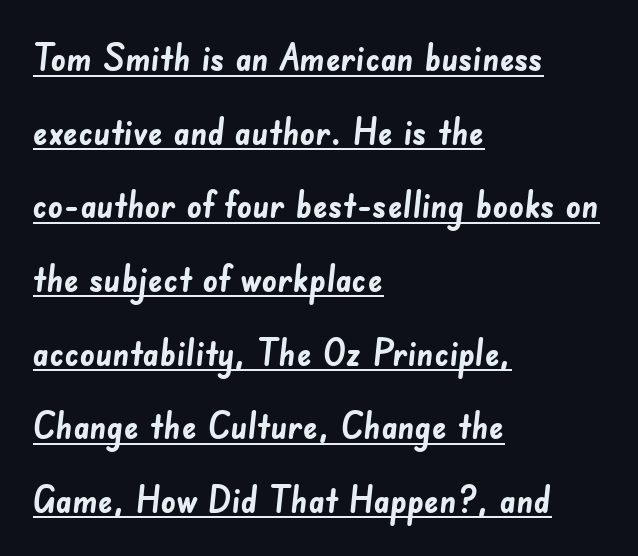
Q: Is the text bold? A: Yes.
Q: Is the typeface a serif or a sans-serif typeface? A: Sans-serif.
Q: Is the text underlined? A: Yes.
Q: How is the paragraph aligned? A: Left-aligned.
Q: Is the spacing between letters normal or unusually wide? A: Normal.
Q: Is the spacing between lines tight, normal or loose? A: Loose.
Q: Width (condensed, normal, or wide)? A: Normal.
Q: Stroke contrast? A: Low.
Q: x-height? A: Small.
Q: Monospaced? A: No.
